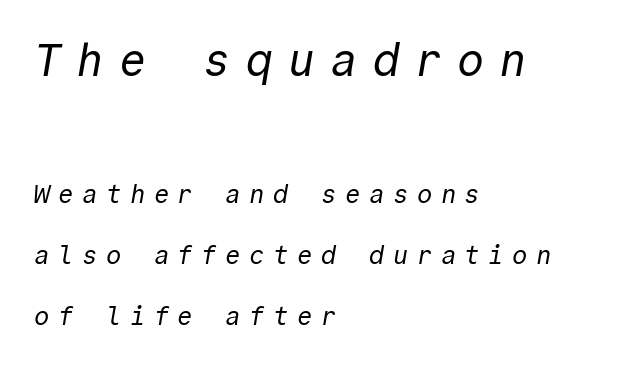
{"serif": "no", "bold": "no", "weight": "regular", "width": "normal", "x_height": "medium", "monospaced": "yes", "underline": "no", "align": "left", "line_spacing": "loose", "line_spacing_ratio": 2.35, "letter_spacing": "wide", "letter_spacing_em": 0.32, "larger_block": "first", "size_ratio": 1.77, "glyph_px": 46}
